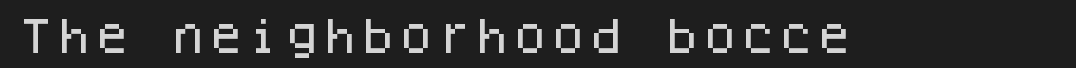
Q: Is the text italic (slanted)? A: No, it is upright.
Q: Is the typeface a serif or a sans-serif typeface? A: Sans-serif.
Q: Is the text underlined? A: No.
Q: Is the spacing between letters normal or unusually wide? A: Normal.
Q: Width (condensed, normal, or wide)? A: Normal.
Q: Stroke contrast? A: Low.
Q: x-height? A: Large.
Q: Monospaced? A: Yes.
